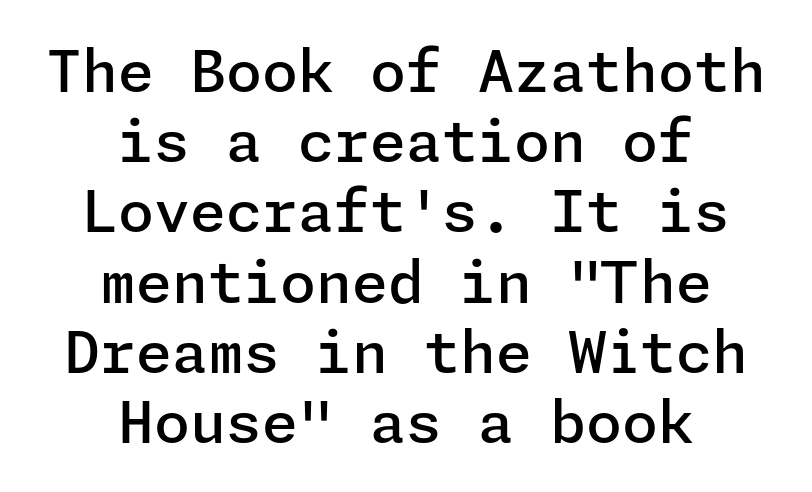
The image shows 58 px semibold sans-serif type, upright; set centered, line spacing 1.21x, normal letter spacing, not underlined; low stroke contrast and a medium x-height.
